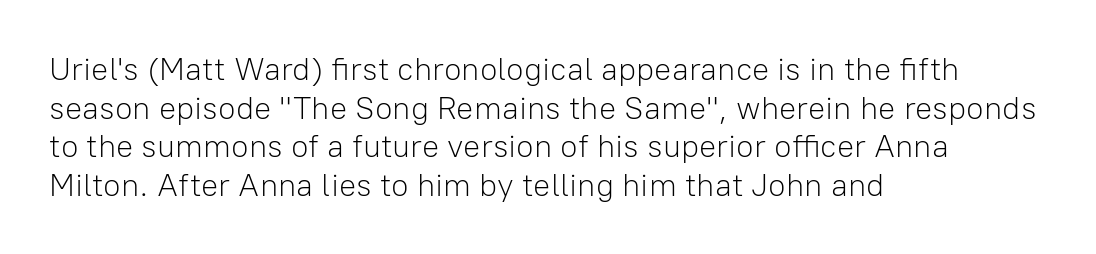
{"serif": "no", "italic": "no", "bold": "no", "weight": "light", "width": "normal", "stroke_contrast": "low", "x_height": "medium", "monospaced": "no", "underline": "no", "align": "left", "line_spacing_ratio": 1.21, "letter_spacing": "normal", "letter_spacing_em": 0.0, "glyph_px": 32}
